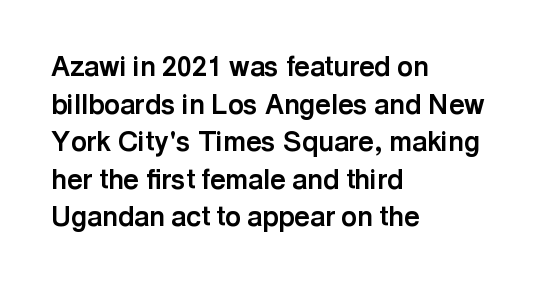
{"italic": "no", "bold": "yes", "underline": "no", "align": "left", "line_spacing": "normal", "line_spacing_ratio": 1.39, "letter_spacing": "normal", "letter_spacing_em": 0.0, "glyph_px": 27}
